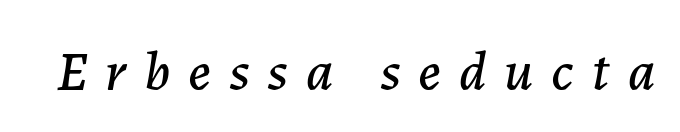
These lines are rendered in a variable-pitch font. These lines were composed using italics. Only glyphs here, with clear space below each row. The tracking reads as deliberately expanded to a designer's eye.
